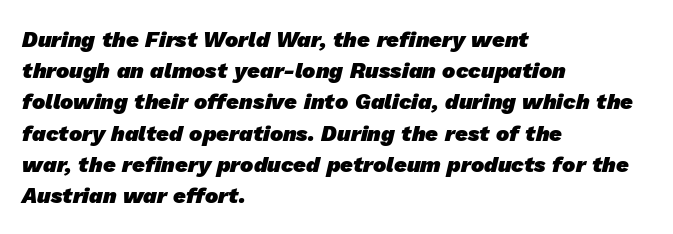
The image shows 22 px bold type; set left-aligned, normal line spacing (1.42x), normal letter spacing, not underlined.
